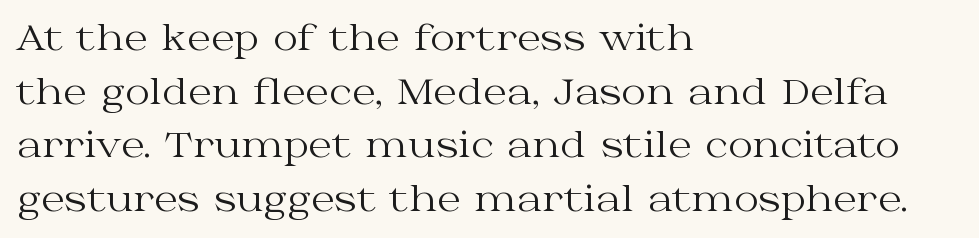
Q: Is the text bold? A: No.
Q: Is the text italic (slanted)? A: No, it is upright.
Q: Is the typeface a serif or a sans-serif typeface? A: Serif.
Q: Is the text underlined? A: No.
Q: How is the paragraph aligned? A: Left-aligned.
Q: Is the spacing between letters normal or unusually wide? A: Normal.
Q: Is the spacing between lines tight, normal or loose? A: Normal.
Q: Width (condensed, normal, or wide)? A: Wide.
Q: Stroke contrast? A: Medium.
Q: x-height? A: Medium.
Q: Monospaced? A: No.
